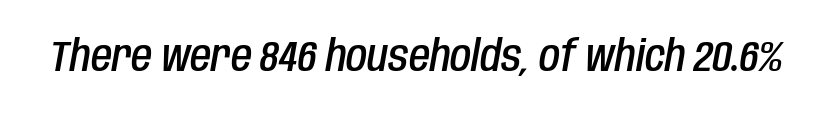
Its strokes are somewhat broadened, the hallmark of semibold type. The rendering uses natural spacing where letterforms have individual widths. Descenders hang freely into open space. The typography opts for an oblique posture over an upright one. What stands out about the letter spacing? Nothing — it is the standard amount.
